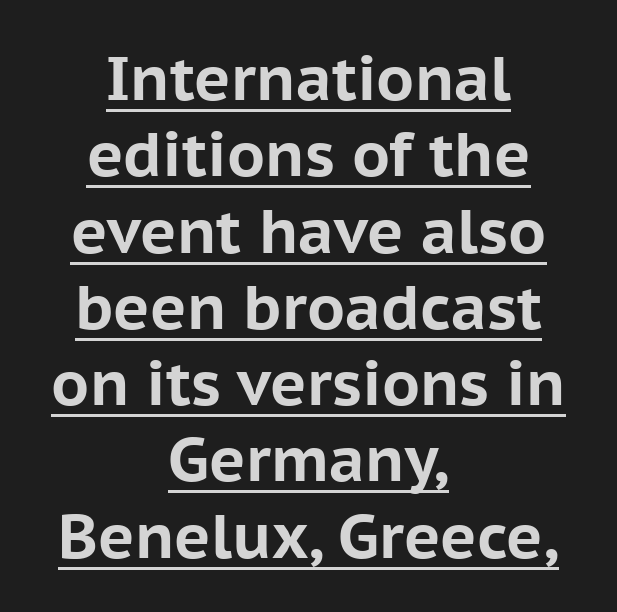
Q: Is the text bold? A: Yes.
Q: Is the text italic (slanted)? A: No, it is upright.
Q: Is the typeface a serif or a sans-serif typeface? A: Sans-serif.
Q: Is the text underlined? A: Yes.
Q: How is the paragraph aligned? A: Centered.
Q: Is the spacing between letters normal or unusually wide? A: Normal.
Q: Width (condensed, normal, or wide)? A: Normal.
Q: Stroke contrast? A: Low.
Q: x-height? A: Medium.
Q: Monospaced? A: No.
